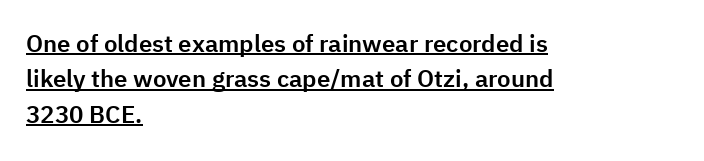
{"italic": "no", "underline": "yes", "align": "left", "line_spacing": "normal", "line_spacing_ratio": 1.47, "letter_spacing": "normal", "letter_spacing_em": 0.0, "glyph_px": 24}
